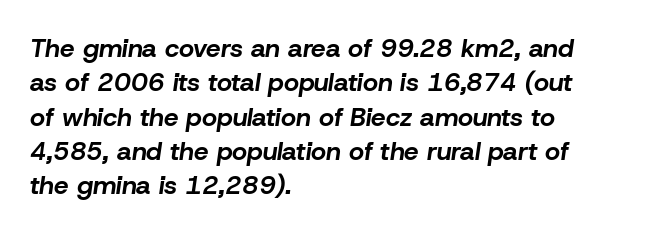
The rendering anchors every line to the left-hand side. Normally led — the rows are evenly, conventionally spaced. There's an unmistakable incline to the writing here. Nobody drew a line under any word here. Each glyph is drawn with heavy, bold strokes. Each word holds together tightly as a unit, with standard inter-letter gaps.
